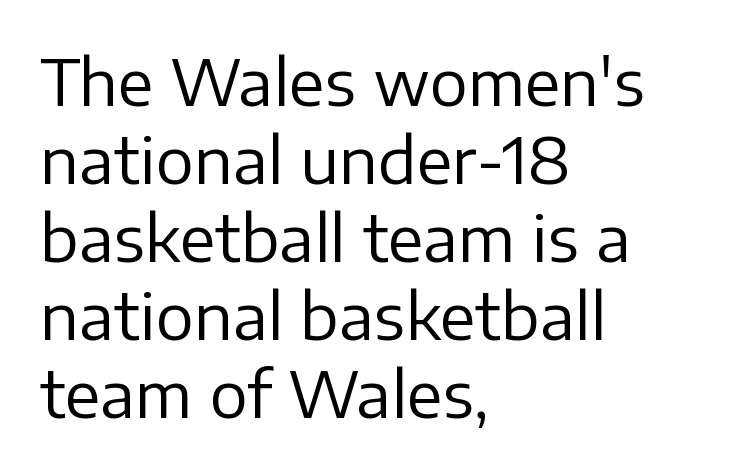
The image shows 64 px regular-weight sans-serif type, upright; set left-aligned, line spacing 1.22x, normal letter spacing, not underlined; low stroke contrast and a medium x-height.
